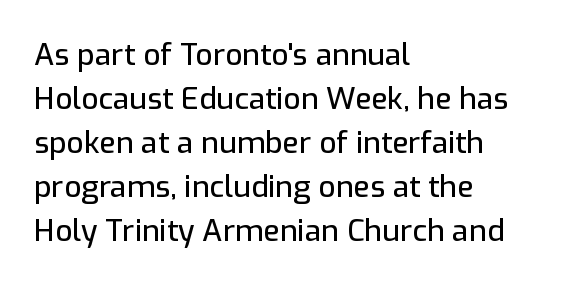
The image shows 30 px sans-serif type, upright; set left-aligned, normal line spacing (1.47x), normal letter spacing, not underlined; low stroke contrast and a medium x-height.
